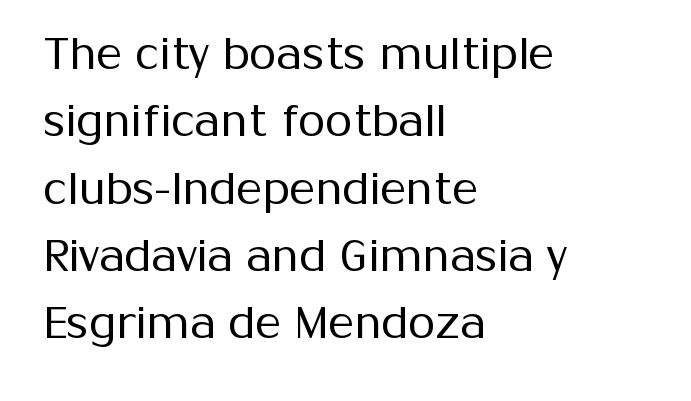
The image shows 44 px regular-weight sans-serif type, upright; set left-aligned, normal line spacing (1.53x), normal letter spacing, not underlined; medium stroke contrast and a medium x-height.
